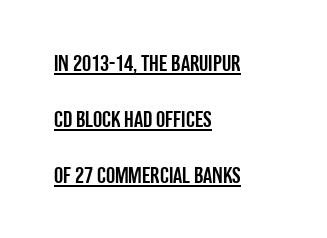
{"italic": "no", "underline": "yes", "align": "left", "line_spacing": "loose", "line_spacing_ratio": 2.43, "letter_spacing": "normal", "letter_spacing_em": 0.0, "glyph_px": 23}
